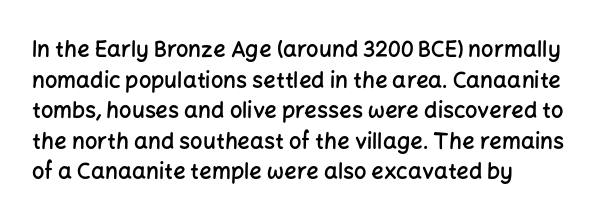
Q: Is the text bold? A: Semi-bold.
Q: Is the text italic (slanted)? A: No, it is upright.
Q: Is the text underlined? A: No.
Q: How is the paragraph aligned? A: Left-aligned.
Q: Is the spacing between letters normal or unusually wide? A: Normal.
Q: Is the spacing between lines tight, normal or loose? A: Normal.
